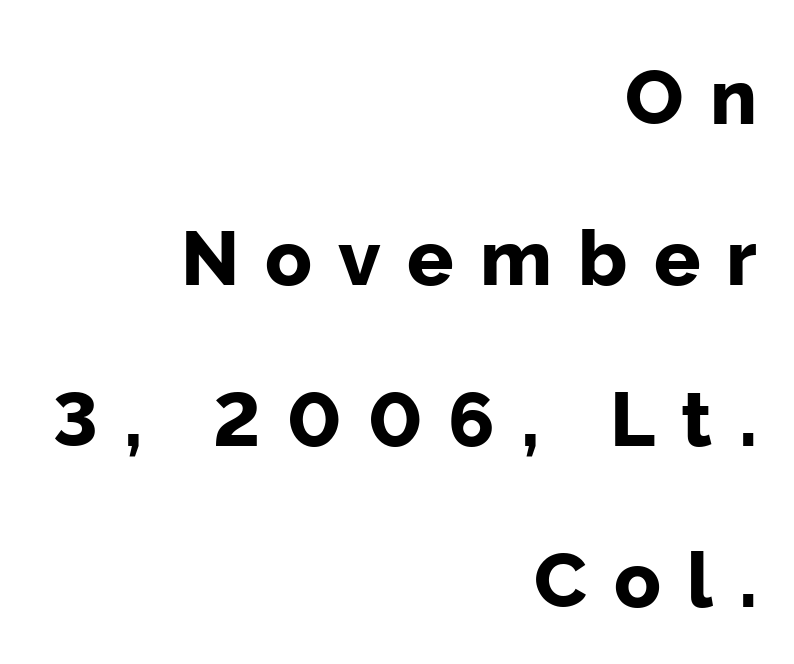
{"serif": "no", "italic": "no", "bold": "yes", "weight": "bold", "width": "normal", "stroke_contrast": "low", "x_height": "medium", "monospaced": "no", "underline": "no", "align": "right", "line_spacing": "loose", "line_spacing_ratio": 2.09, "letter_spacing": "wide", "letter_spacing_em": 0.34, "glyph_px": 77}
